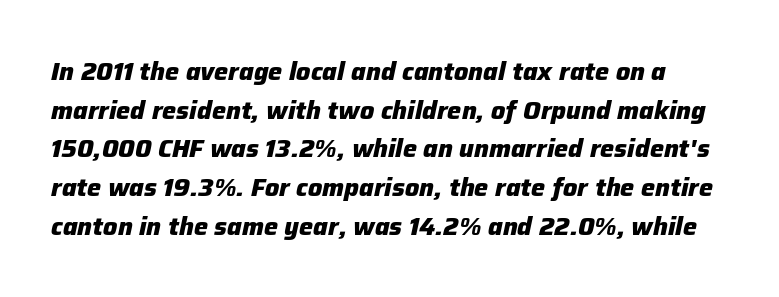
Vertical spacing — default. This sample uses an oblique cut, with every glyph tilted off the vertical. Summary of weight: heavy, a full bold. The specimen omits any rule beneath the text block's lines. Short note: letters normally spaced.
